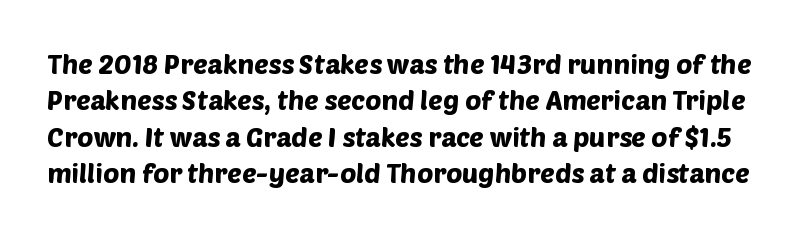
{"underline": "no", "line_spacing": "normal", "line_spacing_ratio": 1.35, "letter_spacing": "normal", "letter_spacing_em": 0.0, "glyph_px": 27}
